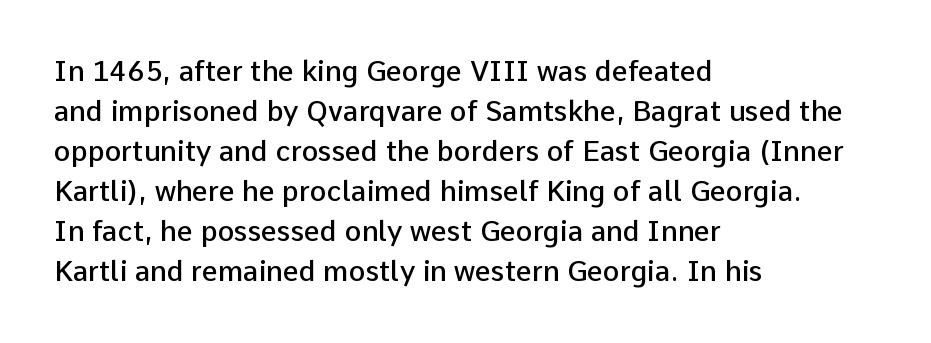
The image shows 28 px semibold sans-serif type, upright; set left-aligned, normal line spacing (1.43x), normal letter spacing, not underlined; low stroke contrast and a medium x-height.
